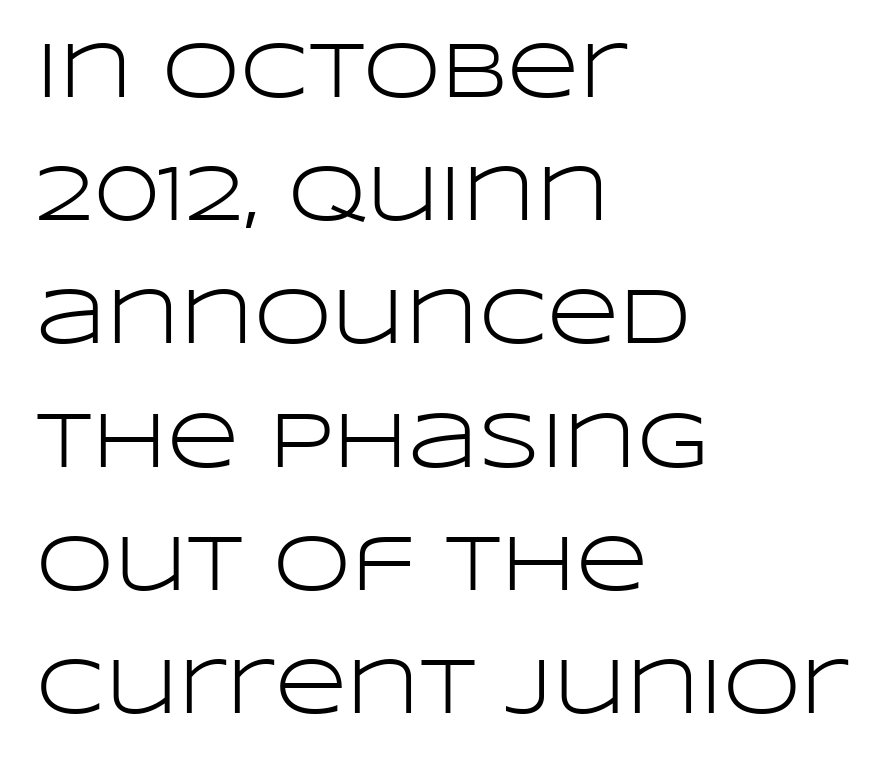
Q: Is the text bold? A: No.
Q: Is the text italic (slanted)? A: No, it is upright.
Q: Is the typeface a serif or a sans-serif typeface? A: Sans-serif.
Q: Is the text underlined? A: No.
Q: How is the paragraph aligned? A: Left-aligned.
Q: Is the spacing between letters normal or unusually wide? A: Normal.
Q: Is the spacing between lines tight, normal or loose? A: Normal.
Q: Width (condensed, normal, or wide)? A: Wide.
Q: Stroke contrast? A: Low.
Q: x-height? A: Large.
Q: Monospaced? A: No.
